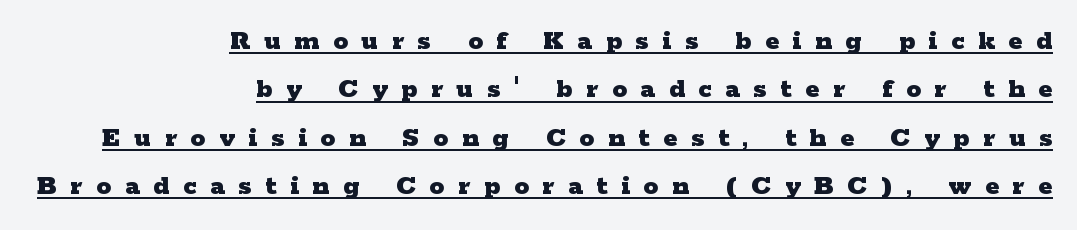
The image shows 29 px heavy, wide serif type, upright; set right-aligned, normal line spacing (1.67x), unusually wide letter spacing (+0.48 em), underlined; low stroke contrast and a medium x-height.
